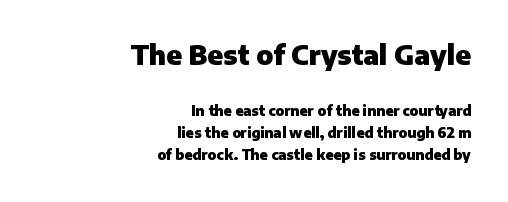
Reading down the column, the eye jumps a familiar distance to each next line. Tracking value appears to be zero — textbook default spacing. Style check: upright. These lines carry a lot of weight — the face is fully bold. Has an underline been added? It has not. The rendering anchors every line to the right-hand side.
